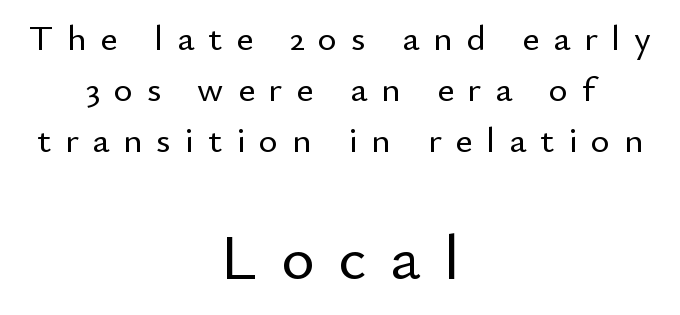
{"serif": "no", "italic": "no", "width": "normal", "stroke_contrast": "low", "x_height": "small", "monospaced": "no", "underline": "no", "align": "center", "line_spacing": "normal", "line_spacing_ratio": 1.42, "letter_spacing": "wide", "letter_spacing_em": 0.39, "larger_block": "second", "size_ratio": 1.75, "glyph_px": 63}
